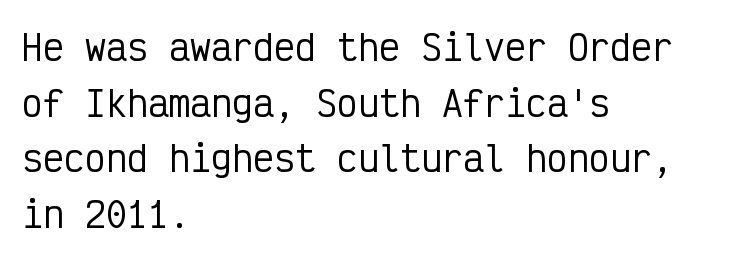
The gap between lines stays unmarked. Line beginnings align vertically; line endings do not. This sample keeps an unexceptional amount of space between lines. You could count columns in this text — the font is strictly monospaced. The typography opts for an upright posture over an oblique one. The horizontal fit of the characters is conventional and even.
